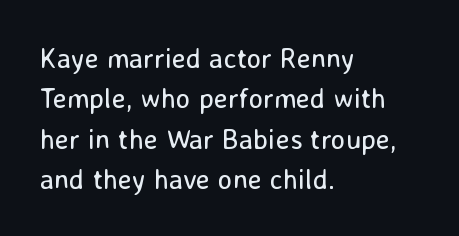
Q: Is the text bold? A: No.
Q: Is the text italic (slanted)? A: No, it is upright.
Q: Is the typeface a serif or a sans-serif typeface? A: Sans-serif.
Q: Is the text underlined? A: No.
Q: How is the paragraph aligned? A: Left-aligned.
Q: Is the spacing between letters normal or unusually wide? A: Normal.
Q: Is the spacing between lines tight, normal or loose? A: Normal.
Q: Width (condensed, normal, or wide)? A: Normal.
Q: Stroke contrast? A: Low.
Q: x-height? A: Medium.
Q: Monospaced? A: No.
